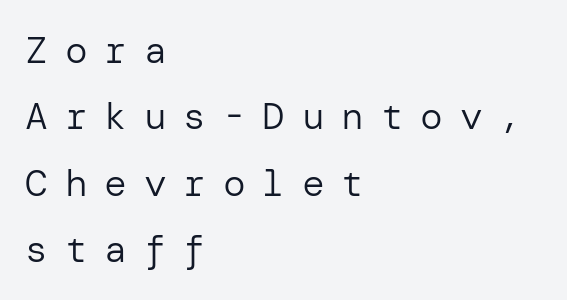
The image shows 38 px regular-weight sans-serif type, upright; set left-aligned, line spacing 1.75x, unusually wide letter spacing (+0.44 em), not underlined; low stroke contrast and a medium x-height.
